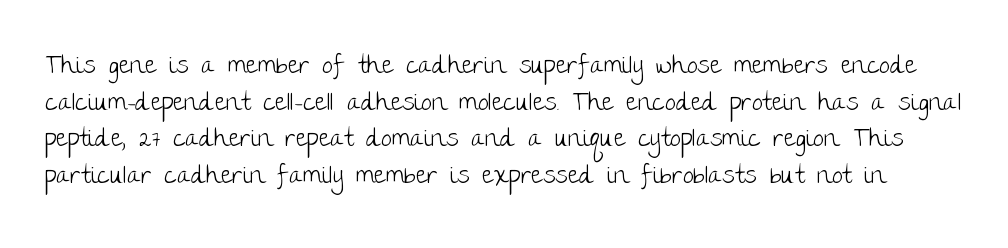
{"italic": "no", "bold": "no", "underline": "no", "line_spacing": "normal", "line_spacing_ratio": 1.47, "letter_spacing": "normal", "letter_spacing_em": 0.0, "glyph_px": 25}
